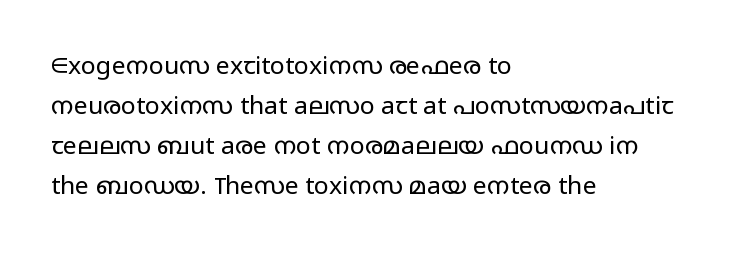
The image shows 25 px text type, upright; set left-aligned, normal line spacing (1.6x), normal letter spacing, not underlined.
